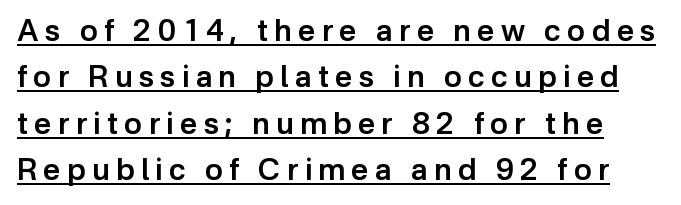
Q: Is the text bold? A: Semi-bold.
Q: Is the text italic (slanted)? A: No, it is upright.
Q: Is the typeface a serif or a sans-serif typeface? A: Sans-serif.
Q: Is the text underlined? A: Yes.
Q: Is the spacing between letters normal or unusually wide? A: Unusually wide.
Q: Is the spacing between lines tight, normal or loose? A: Normal.
Q: Width (condensed, normal, or wide)? A: Normal.
Q: Stroke contrast? A: Low.
Q: x-height? A: Medium.
Q: Monospaced? A: No.
